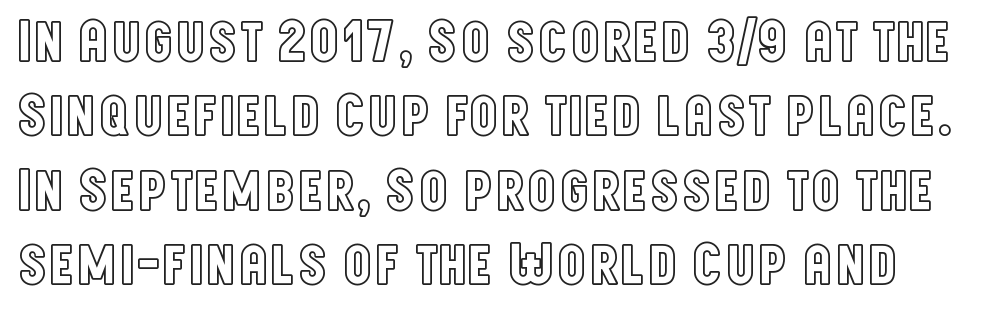
The image shows 60 px condensed type, upright; set line spacing 1.24x, normal letter spacing, not underlined; a large x-height.
